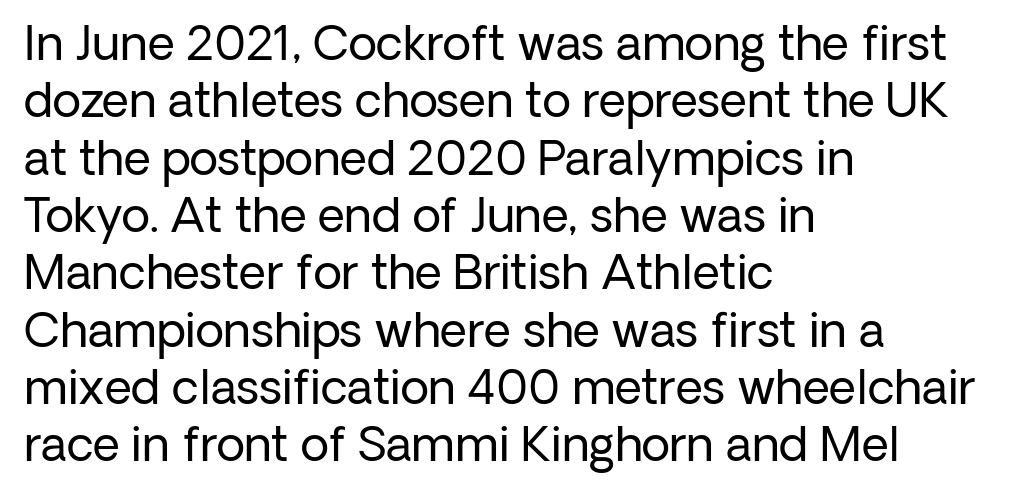
The image shows 47 px regular-weight sans-serif type, upright; set left-aligned, line spacing 1.22x, normal letter spacing, not underlined; low stroke contrast and a medium x-height.
